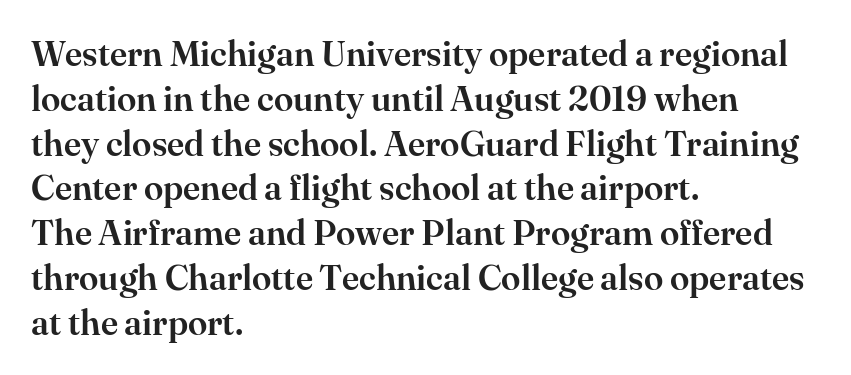
The image shows 35 px serif type, upright; set left-aligned, normal line spacing (1.28x), normal letter spacing, not underlined; high stroke contrast and a small x-height.
